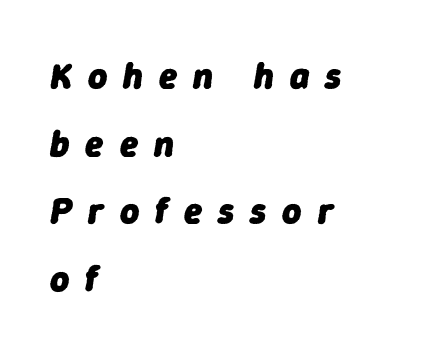
Students, note that the glyphs here are deliberately spaced far apart. Honestly, there is no underline to notice here at all. This sample uses an oblique cut, with every glyph tilted off the vertical. Looks like regular typesetting: each glyph gets only the width it needs. Typesetter's note: full bold, strokes at maximum text heaviness.
